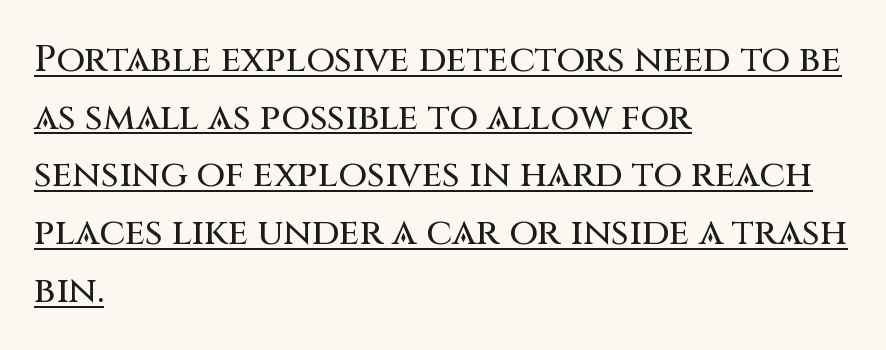
{"serif": "no", "italic": "no", "width": "normal", "stroke_contrast": "medium", "x_height": "large", "monospaced": "no", "underline": "yes", "align": "left", "line_spacing": "normal", "line_spacing_ratio": 1.56, "letter_spacing": "normal", "letter_spacing_em": 0.0, "glyph_px": 37}
